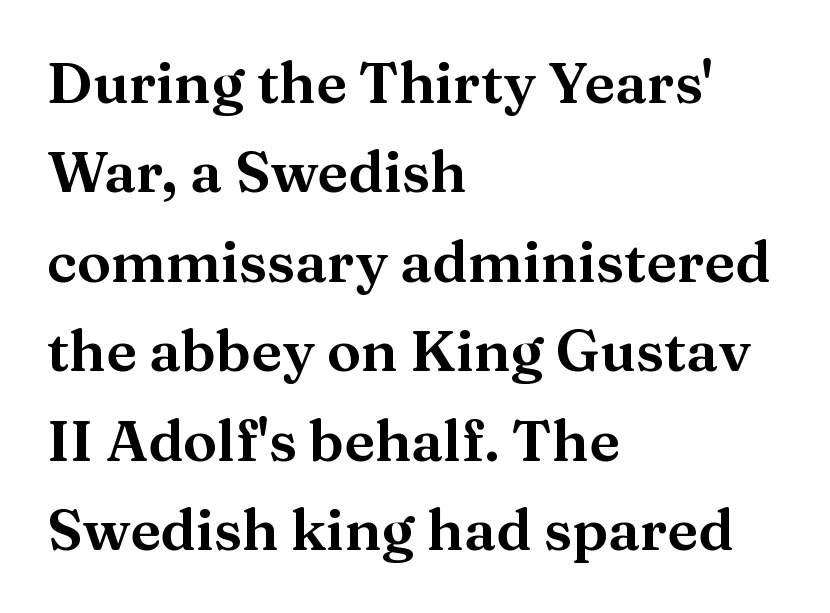
Small tapered or slab feet sit at the stroke ends, so this counts as serif. These lines were composed using upright roman letters. Left-aligned paragraph, ragged on the right. Think of a printed novel: that variable character pitch is what you see here.
